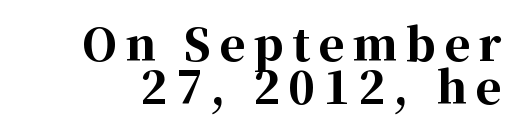
Check under the words: just untouched page. This is heavy type, rendered in bold. This is the regular roman posture of the typeface. You can tell from the footed stems that serif type was used. Each letter keeps its own natural width here, so spacing adapts to shape.
